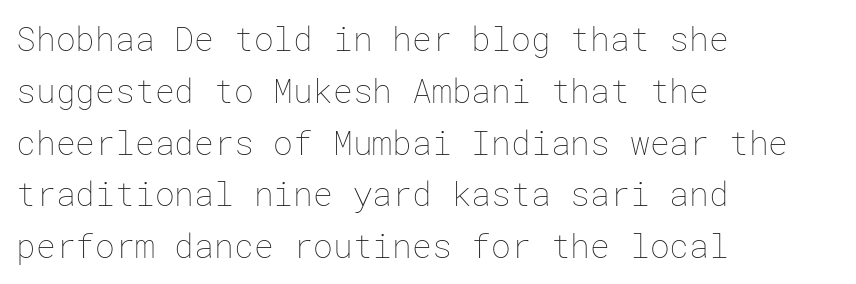
The image shows 33 px thin type, upright; set left-aligned, normal line spacing (1.57x), normal letter spacing, not underlined; low stroke contrast and a medium x-height.
